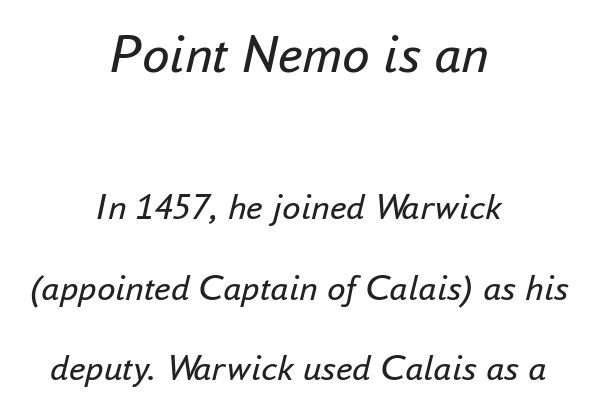
Counters stay open thanks to moderate or lighter strokes. Compared with ordinary roman type, these characters are visibly tilted. Casual observation: everything's sitting right in the middle. Character widths vary here, with narrow letters taking less room than wide ones. The passage shown is not underscored anywhere. Standard letterfit; no display-style spreading of the glyphs.
